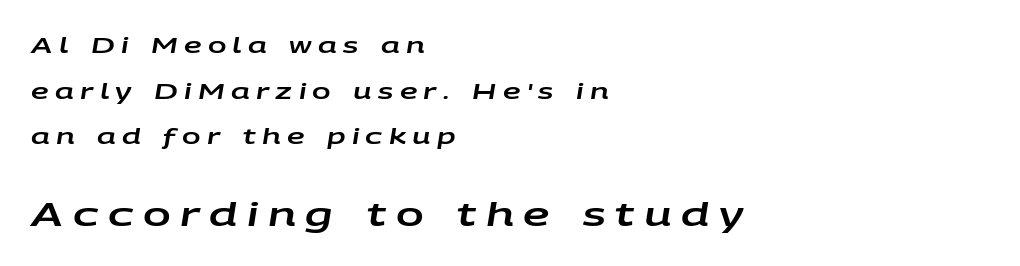
{"italic": "yes", "lean": "right", "slant_degrees": 9, "width": "wide", "stroke_contrast": "low", "x_height": "large", "monospaced": "no", "underline": "no", "align": "left", "line_spacing": "loose", "line_spacing_ratio": 2.07, "letter_spacing": "wide", "letter_spacing_em": 0.29, "larger_block": "second", "size_ratio": 1.5, "glyph_px": 33}
